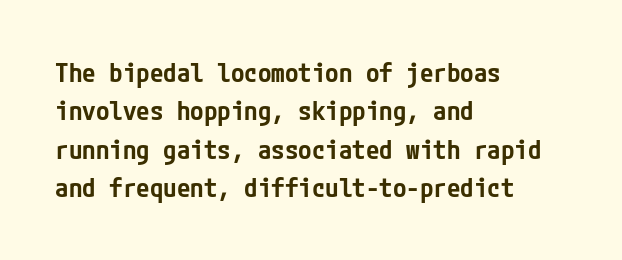
The image shows 27 px text type, upright; set left-aligned, normal line spacing (1.42x), normal letter spacing, not underlined.
